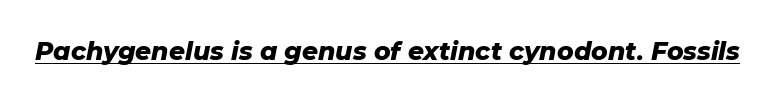
Q: Is the text bold? A: Yes.
Q: Is the text italic (slanted)? A: Yes, it leans right by about 11 degrees.
Q: Is the text underlined? A: Yes.
Q: Is the spacing between letters normal or unusually wide? A: Normal.
